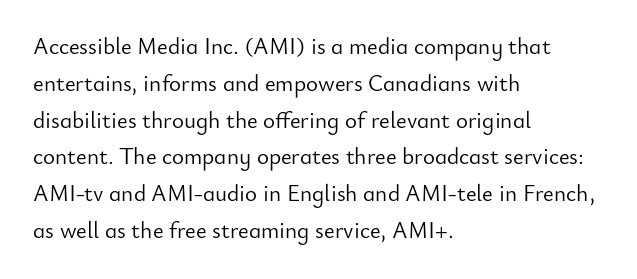
The rendering uses a moderate line-height, typical for paragraphs. The cut favours lightness, reaching ordinary text weight at its darkest. This is roman type, the default non-slanted kind. A student would call this left alignment; a typographer would say flush left, rag right. Honestly, there is no underline to notice here at all. The letterforms sit shoulder to shoulder at normal distance.
